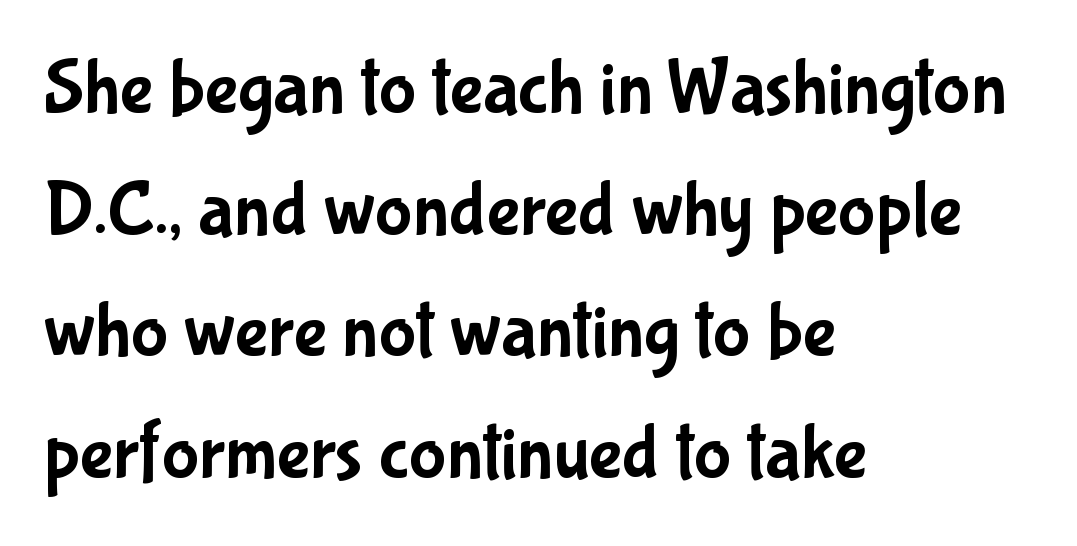
The typeface chosen for these lines omits serifs. Alignment: flush left. Letters rest on an invisible, unmarked baseline. Notice how descenders clear the ascenders below comfortably — that's standard leading.
